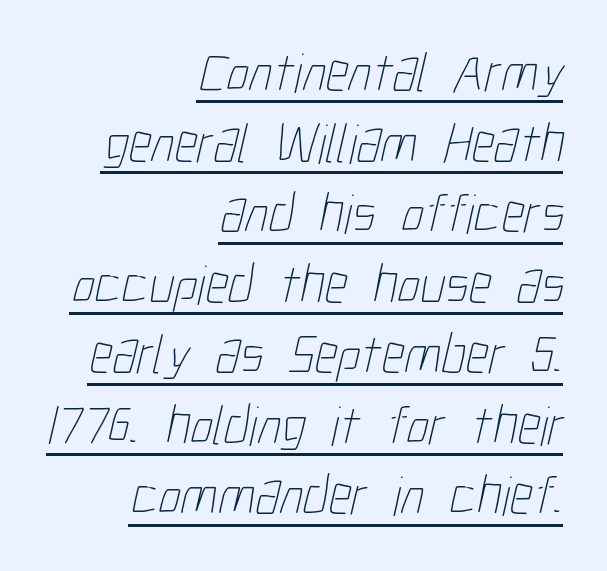
Q: Is the text bold? A: No.
Q: Is the text underlined? A: Yes.
Q: How is the paragraph aligned? A: Right-aligned.
Q: Is the spacing between letters normal or unusually wide? A: Normal.
Q: Is the spacing between lines tight, normal or loose? A: Normal.
Q: Width (condensed, normal, or wide)? A: Condensed.
Q: Stroke contrast? A: Low.
Q: x-height? A: Medium.
Q: Monospaced? A: No.
